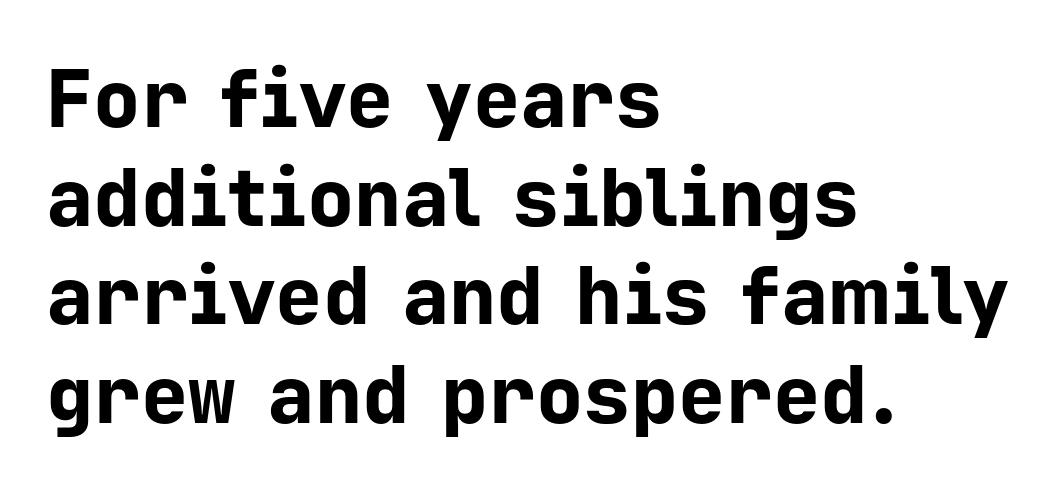
{"serif": "no", "italic": "no", "bold": "yes", "weight": "bold", "width": "normal", "stroke_contrast": "low", "x_height": "medium", "monospaced": "yes", "underline": "no", "align": "left", "line_spacing": "normal", "line_spacing_ratio": 1.25, "letter_spacing": "normal", "letter_spacing_em": 0.0, "glyph_px": 79}
